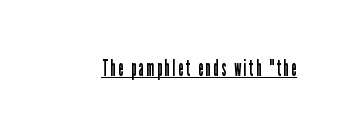
Q: Is the text bold? A: No.
Q: Is the text italic (slanted)? A: No, it is upright.
Q: Is the text underlined? A: Yes.
